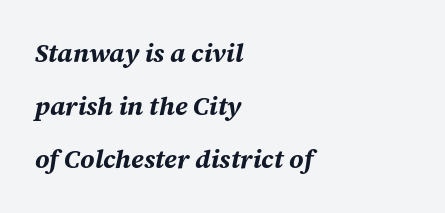
The setting favours the left margin, as ordinary paragraphs usually do. The passage shown stacks its lines with a broad gap. Set as a true bold cut, around the 700 mark. Only glyphs here, with clear space below each row.
